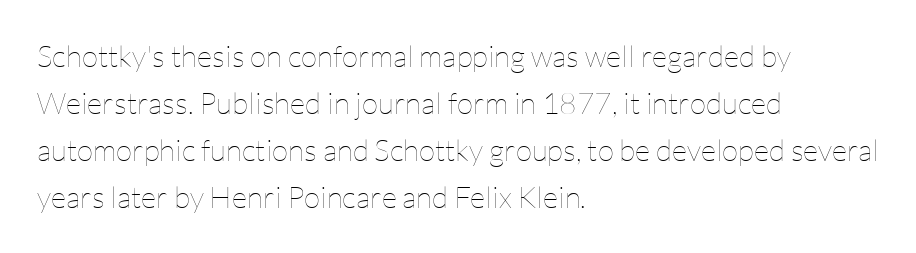
The image shows 30 px thin type, upright; set left-aligned, normal line spacing (1.57x), normal letter spacing, not underlined; low stroke contrast and a medium x-height.
